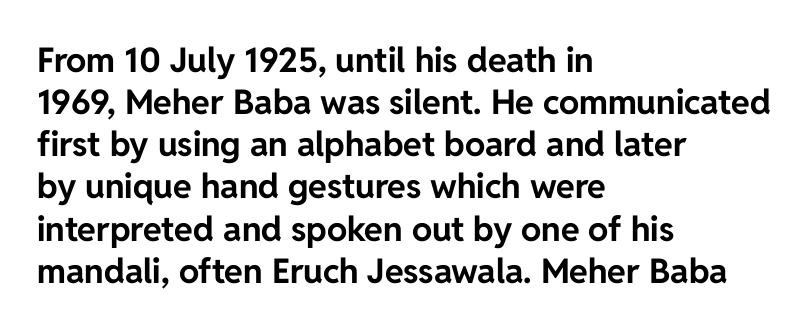
The image shows 34 px bold sans-serif type, upright; set left-aligned, line spacing 1.24x, normal letter spacing, not underlined; low stroke contrast and a medium x-height.
